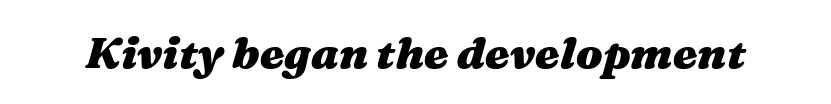
The image shows 44 px heavy, wide type, italic (leaning right); set normal letter spacing, not underlined; medium stroke contrast and a medium x-height.
